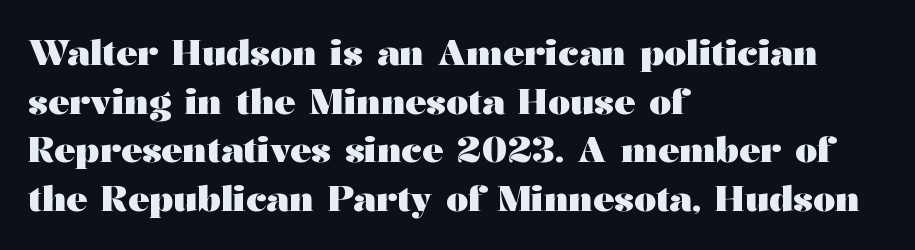
{"serif": "yes", "italic": "no", "bold": "yes", "weight": "heavy", "width": "wide", "stroke_contrast": "medium", "x_height": "medium", "monospaced": "no", "underline": "no", "align": "left", "line_spacing": "normal", "line_spacing_ratio": 1.39, "letter_spacing": "normal", "letter_spacing_em": 0.0, "glyph_px": 35}
